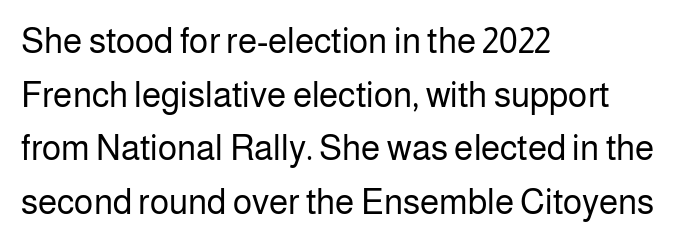
Q: Is the text bold? A: No.
Q: Is the text italic (slanted)? A: No, it is upright.
Q: Is the typeface a serif or a sans-serif typeface? A: Sans-serif.
Q: Is the text underlined? A: No.
Q: How is the paragraph aligned? A: Left-aligned.
Q: Is the spacing between letters normal or unusually wide? A: Normal.
Q: Is the spacing between lines tight, normal or loose? A: Normal.
Q: Width (condensed, normal, or wide)? A: Normal.
Q: Stroke contrast? A: Low.
Q: x-height? A: Medium.
Q: Monospaced? A: No.
